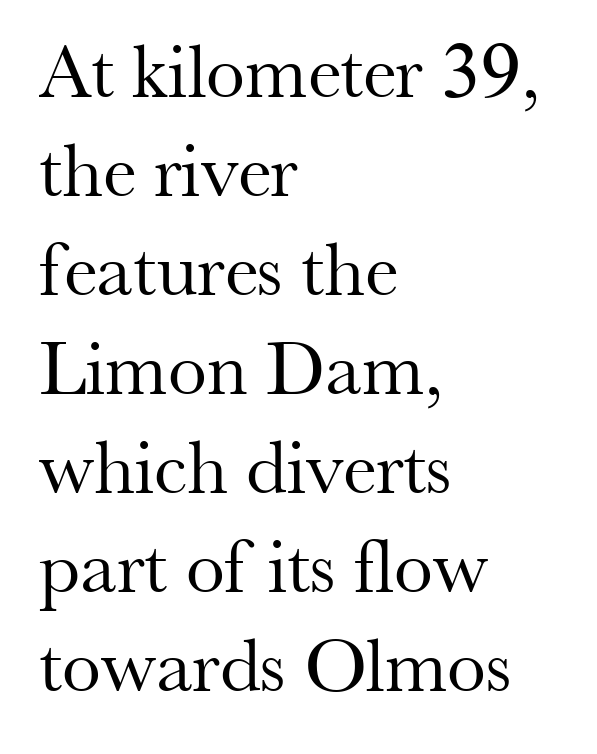
The image shows 78 px regular-weight serif type, upright; set left-aligned, normal line spacing (1.27x), normal letter spacing, not underlined; medium stroke contrast and a small x-height.
